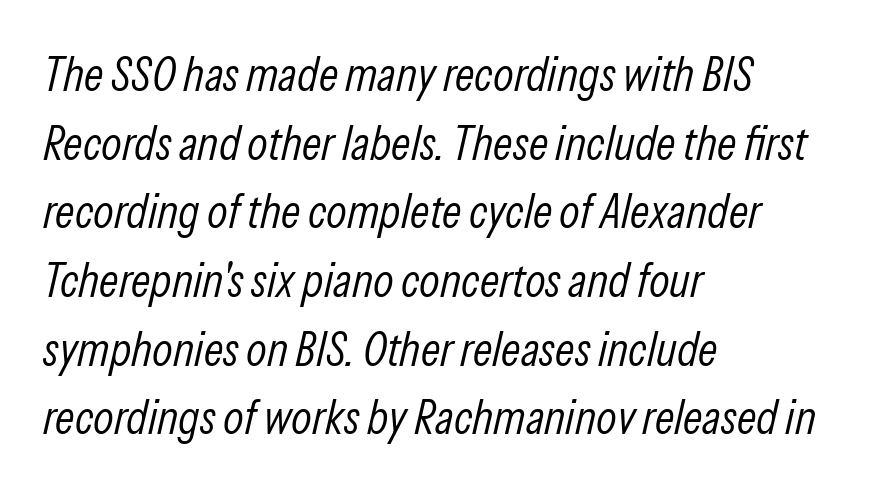
The image shows 48 px light, condensed type, italic (leaning right); set left-aligned, normal line spacing (1.43x), normal letter spacing, not underlined; low stroke contrast and a medium x-height.
